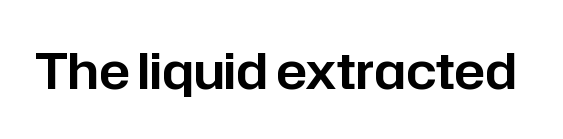
{"serif": "no", "italic": "no", "width": "normal", "stroke_contrast": "low", "x_height": "medium", "monospaced": "no", "underline": "no", "letter_spacing": "normal", "letter_spacing_em": 0.0, "glyph_px": 50}
